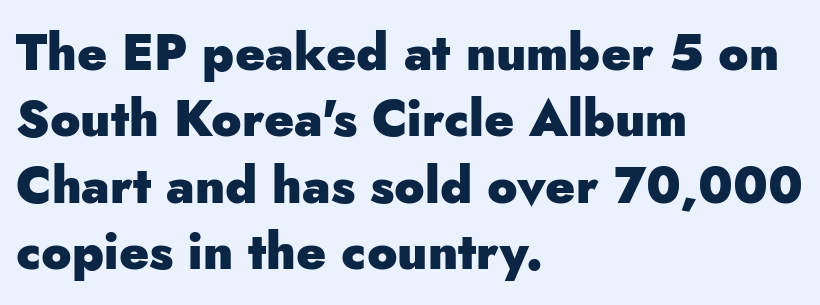
The image shows 50 px heavy sans-serif type, upright; set left-aligned, normal line spacing (1.33x), normal letter spacing, not underlined; low stroke contrast and a small x-height.
